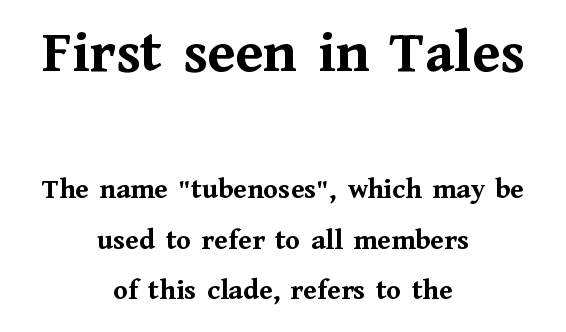
The image shows 61 px semibold serif type, upright; set centered, normal line spacing (1.68x), normal letter spacing, not underlined; the first (top) block is 2.03x larger; medium stroke contrast and a medium x-height.
